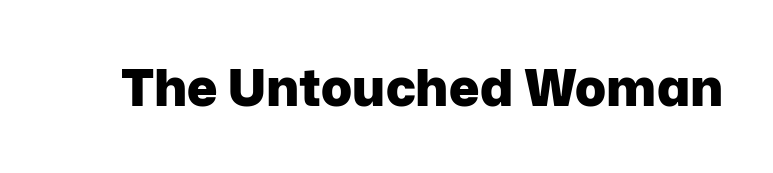
The image shows 51 px heavy sans-serif type, upright; set normal letter spacing, not underlined; low stroke contrast and a medium x-height.
